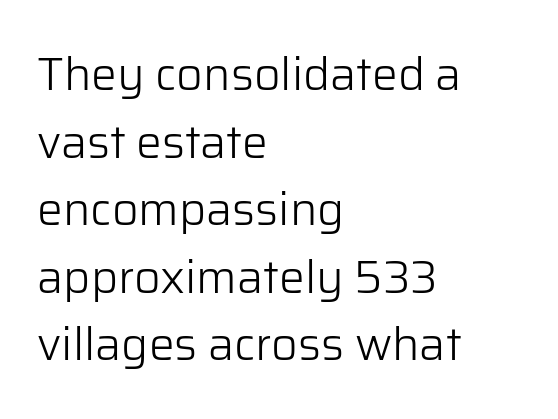
The image shows 46 px light sans-serif type, upright; set left-aligned, normal line spacing (1.47x), normal letter spacing, not underlined; low stroke contrast and a medium x-height.
